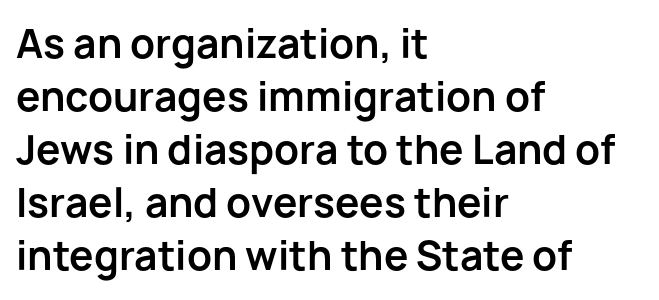
{"serif": "no", "italic": "no", "bold": "yes", "weight": "bold", "width": "normal", "stroke_contrast": "low", "x_height": "medium", "monospaced": "no", "underline": "no", "align": "left", "line_spacing": "normal", "line_spacing_ratio": 1.36, "letter_spacing": "normal", "letter_spacing_em": 0.0, "glyph_px": 39}
